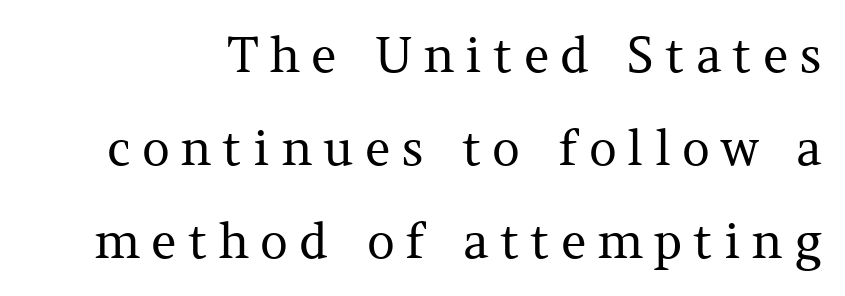
{"serif": "yes", "italic": "no", "bold": "no", "weight": "regular", "width": "normal", "stroke_contrast": "medium", "x_height": "medium", "monospaced": "no", "underline": "no", "line_spacing": "loose", "line_spacing_ratio": 1.9, "letter_spacing": "wide", "letter_spacing_em": 0.22, "glyph_px": 49}
